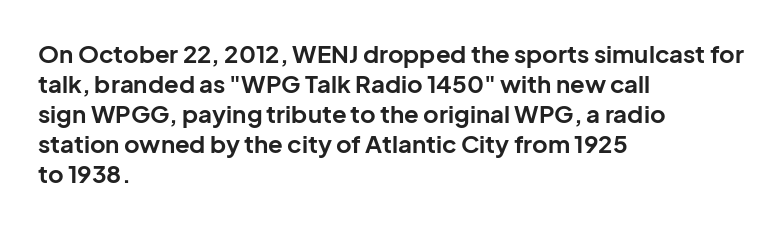
{"italic": "no", "bold": "yes", "underline": "no", "align": "left", "line_spacing": "normal", "line_spacing_ratio": 1.25, "letter_spacing": "normal", "letter_spacing_em": 0.0, "glyph_px": 24}
